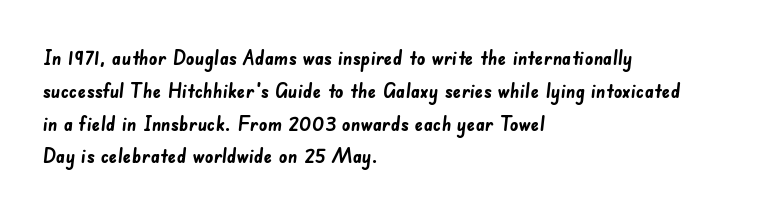
{"bold": "yes", "underline": "no", "align": "left", "line_spacing": "normal", "line_spacing_ratio": 1.56, "letter_spacing": "normal", "letter_spacing_em": 0.0, "glyph_px": 21}
